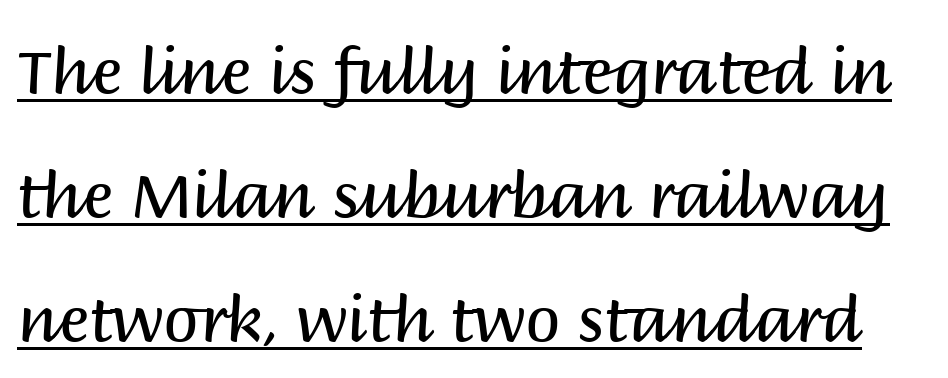
The image shows 63 px regular-weight sans-serif type; set loose line spacing (1.97x), normal letter spacing, underlined; medium stroke contrast and a large x-height.
